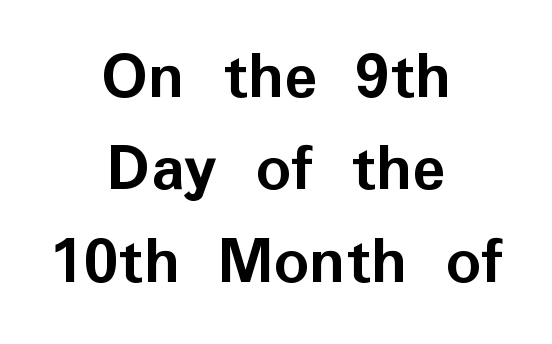
Character widths vary here, with narrow letters taking less room than wide ones. Where is the straight margin? There isn't one; the lines are centered. Clear beneath every line of the passage. I'd call this a sans setting — the letters go barefoot. Look at the tracking — it's just the regular setting, nothing added.
